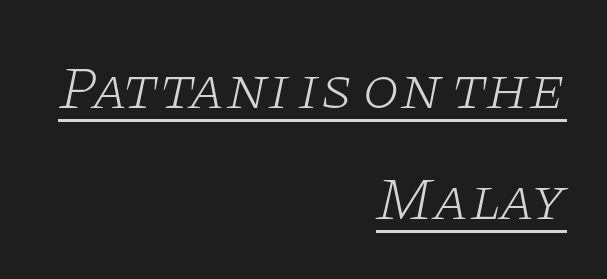
Quick note: underline on. Honestly, the letter spacing is just normal — you wouldn't notice it. Caption: face not bold, strokes unweighted. A student would call this right alignment; a typographer would say flush right, rag left. A typesetter would call this proportional, since set widths differ per character.
